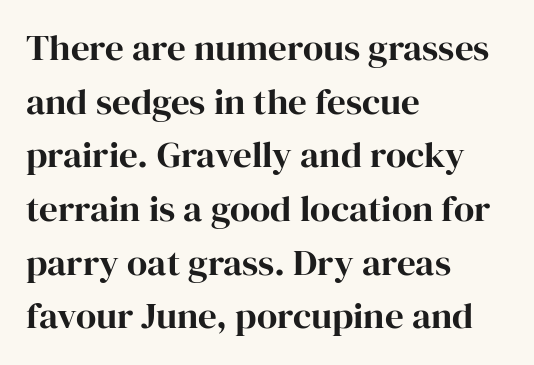
Words float on clear page, feet unadorned. The lettering holds an erect, upright posture throughout. The leading is moderate, giving the passage an even texture. Compared with a centered layout, this one pins lines to the left instead.
